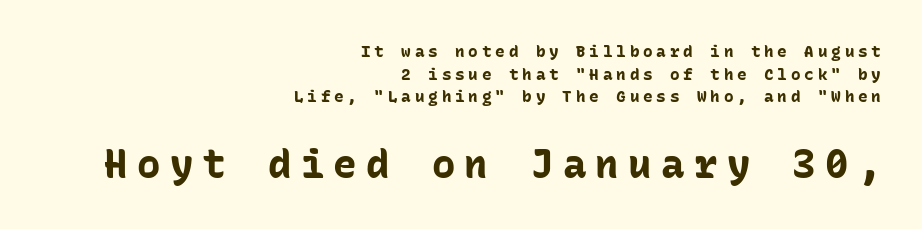
Q: Is the text bold? A: Yes.
Q: Is the text italic (slanted)? A: No, it is upright.
Q: Is the typeface a serif or a sans-serif typeface? A: Sans-serif.
Q: Is the text underlined? A: No.
Q: How is the paragraph aligned? A: Right-aligned.
Q: Is the spacing between letters normal or unusually wide? A: Unusually wide.
Q: Is the spacing between lines tight, normal or loose? A: Normal.
Q: Which block of text is set in a larger size, the first (top) or the second (bottom)? A: The second (bottom) one.
Q: Width (condensed, normal, or wide)? A: Normal.
Q: Stroke contrast? A: Low.
Q: x-height? A: Medium.
Q: Monospaced? A: Yes.
